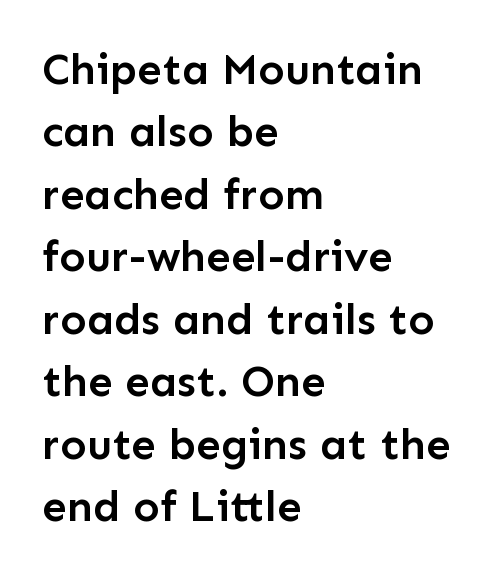
{"serif": "no", "italic": "no", "bold": "semi", "weight": "semibold", "width": "normal", "stroke_contrast": "low", "x_height": "medium", "monospaced": "no", "underline": "no", "align": "left", "line_spacing": "normal", "line_spacing_ratio": 1.42, "letter_spacing": "normal", "letter_spacing_em": 0.0, "glyph_px": 44}
